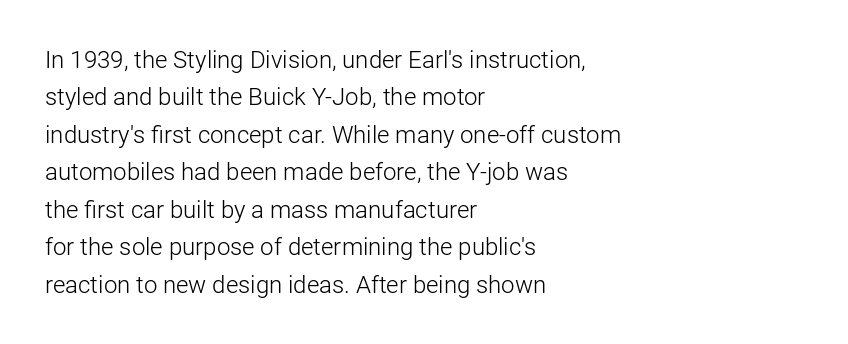
Evenly set lines give the paragraph a standard silhouette. Here the glyphs are tracked normally, forming tight word shapes. Rule under the text: the space is simply empty. Italic? Not at all — the glyphs are vertical. These glyphs show unthickened strokes, regular width or finer.
